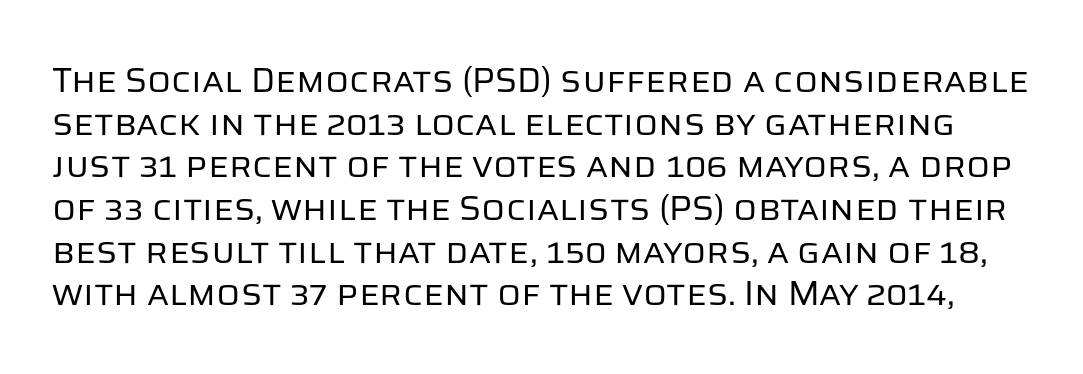
Tracking value appears to be zero — textbook default spacing. Posture: straight, roman, zero tilt. Stems here are at most as thick as an everyday book face. Do the characters align in a grid? No, the font is proportional. Serifs: no, the terminals of the letterforms are clean.
